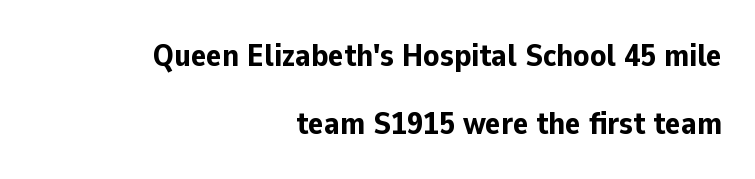
Q: Is the text bold? A: Yes.
Q: Is the text italic (slanted)? A: No, it is upright.
Q: Is the typeface a serif or a sans-serif typeface? A: Sans-serif.
Q: Is the text underlined? A: No.
Q: How is the paragraph aligned? A: Right-aligned.
Q: Is the spacing between letters normal or unusually wide? A: Normal.
Q: Is the spacing between lines tight, normal or loose? A: Loose.
Q: Width (condensed, normal, or wide)? A: Normal.
Q: Stroke contrast? A: Low.
Q: x-height? A: Medium.
Q: Monospaced? A: No.
